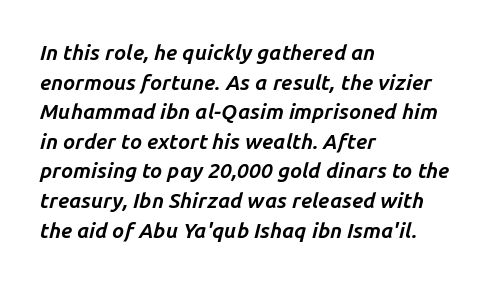
Q: Is the text bold? A: Yes.
Q: Is the text italic (slanted)? A: Yes, it leans right by about 14 degrees.
Q: Is the text underlined? A: No.
Q: How is the paragraph aligned? A: Left-aligned.
Q: Is the spacing between letters normal or unusually wide? A: Normal.
Q: Is the spacing between lines tight, normal or loose? A: Normal.
